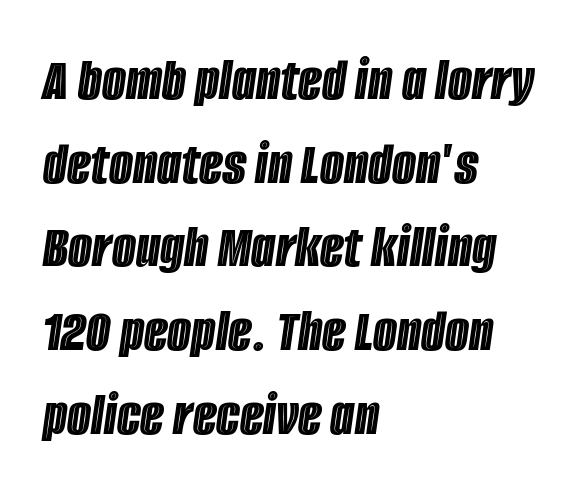
Q: Is the text italic (slanted)? A: Yes, it leans right by about 8 degrees.
Q: Is the text underlined? A: No.
Q: How is the paragraph aligned? A: Left-aligned.
Q: Is the spacing between letters normal or unusually wide? A: Normal.
Q: Is the spacing between lines tight, normal or loose? A: Normal.
Q: Width (condensed, normal, or wide)? A: Condensed.
Q: x-height? A: Large.
Q: Monospaced? A: No.
